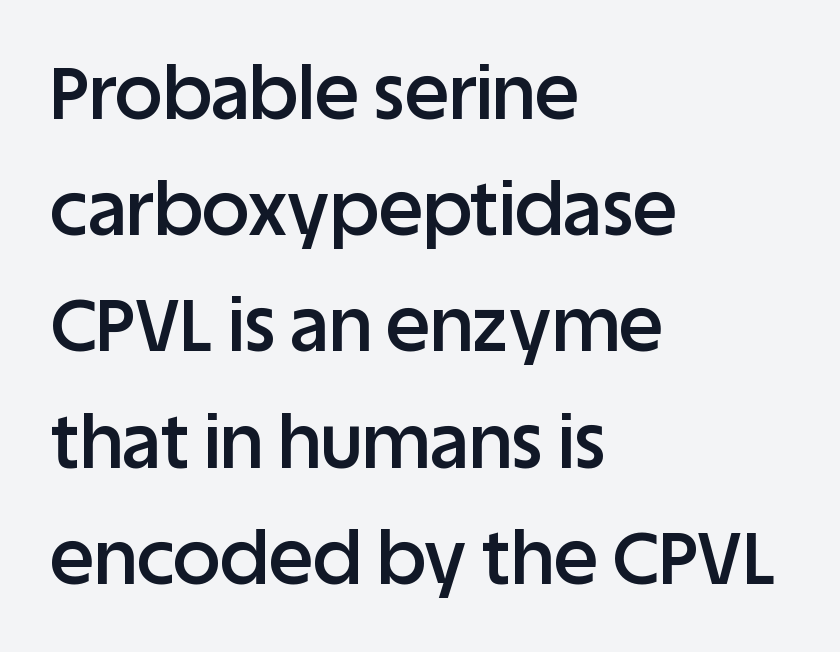
The image shows 74 px semibold sans-serif type, upright; set left-aligned, normal line spacing (1.57x), normal letter spacing, not underlined; low stroke contrast and a large x-height.
